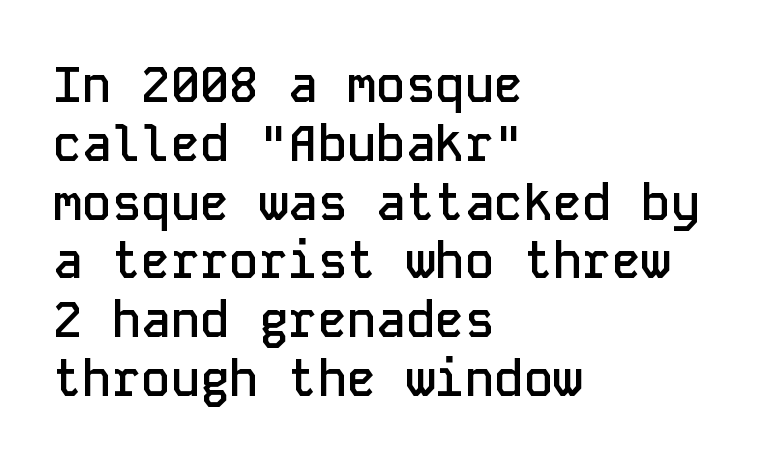
You could count columns in this text — the font is strictly monospaced. Unmarked baselines from the first word to the last. Horizontal alignment here is leftward, the default for most running prose. Observe the absence of serifs on each vertical stroke in this sample. Bold? Not quite — semibold, heavier than regular but stopping short. Glyph-to-glyph distance matches everyday printed text.
